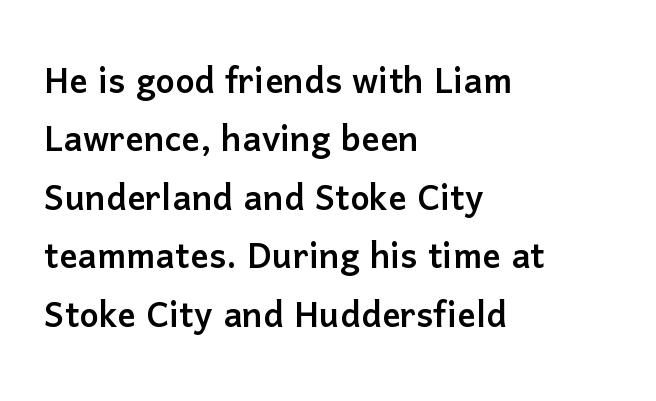
{"serif": "no", "italic": "no", "width": "normal", "stroke_contrast": "low", "x_height": "medium", "monospaced": "no", "underline": "no", "align": "left", "line_spacing": "normal", "line_spacing_ratio": 1.27, "letter_spacing": "normal", "letter_spacing_em": 0.0, "glyph_px": 46}
